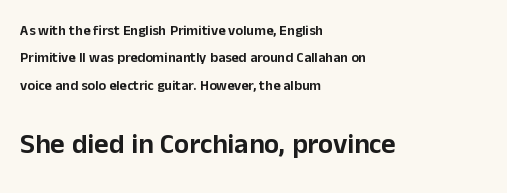
{"serif": "no", "italic": "no", "width": "normal", "stroke_contrast": "low", "x_height": "medium", "monospaced": "no", "underline": "no", "align": "left", "line_spacing": "loose", "line_spacing_ratio": 1.95, "letter_spacing": "normal", "letter_spacing_em": 0.0, "larger_block": "second", "size_ratio": 2.0, "glyph_px": 28}
